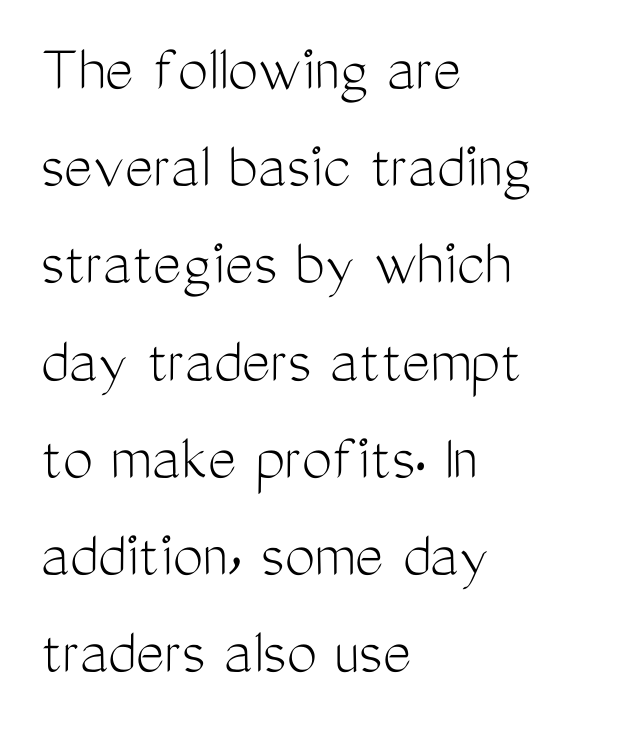
Unlike a traditional serif, this face leaves its strokes unadorned. The text block is weighted toward the left margin, trailing off unevenly rightward. Each row of text sits above clean, open space. Baseline-to-baseline distance is the conventional proportion of letter height. The specimen reads as upright at a glance. How are the letters spaced? Ordinarily, with no added tracking.
